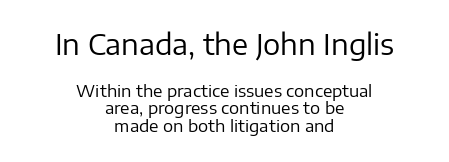
The image shows 29 px regular-weight sans-serif type, upright; set centered, tight line spacing (1.05x), normal letter spacing, not underlined; the first (top) block is 1.71x larger; low stroke contrast and a medium x-height.
